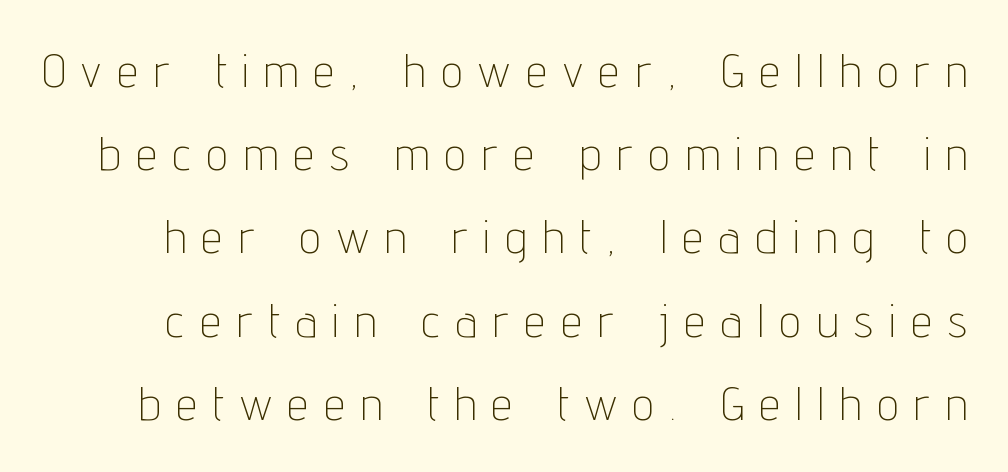
Nothing heavy about these letters — not bold at all. How are the letters spaced? Widely, with obvious added tracking. Spacing verdict: proportional, widths tailored to each character. Rule under the text: the space is simply empty. Does the lettering tilt? It doesn't — this is upright.
